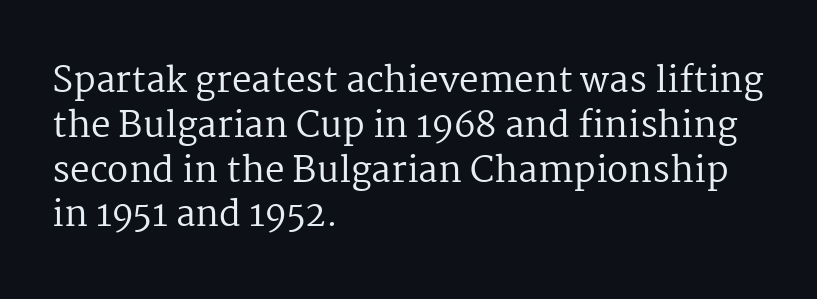
{"serif": "yes", "italic": "no", "bold": "no", "weight": "regular", "width": "normal", "stroke_contrast": "medium", "x_height": "medium", "monospaced": "no", "underline": "no", "align": "left", "line_spacing": "normal", "line_spacing_ratio": 1.28, "letter_spacing": "normal", "letter_spacing_em": 0.0, "glyph_px": 35}
